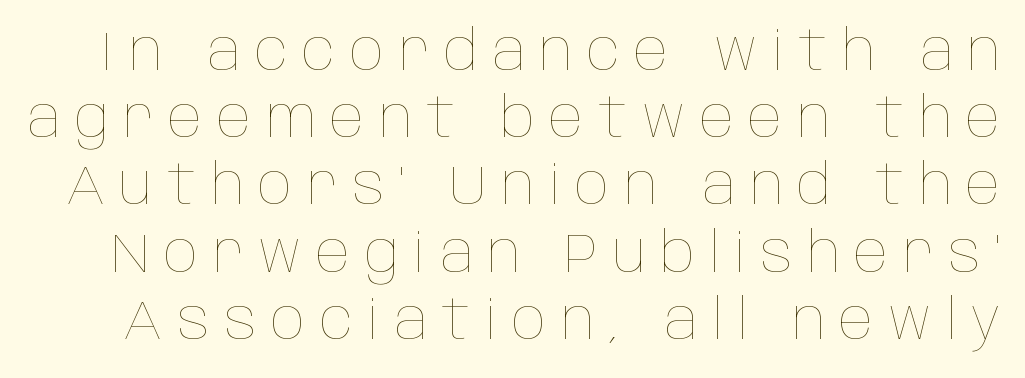
{"italic": "no", "bold": "no", "weight": "thin", "width": "condensed", "stroke_contrast": "low", "x_height": "large", "monospaced": "no", "underline": "no", "line_spacing_ratio": 1.2, "letter_spacing": "wide", "letter_spacing_em": 0.26, "glyph_px": 56}
